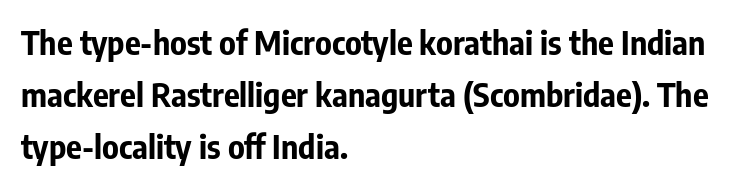
{"serif": "no", "italic": "no", "bold": "yes", "weight": "bold", "width": "condensed", "stroke_contrast": "low", "x_height": "medium", "monospaced": "no", "underline": "no", "align": "left", "line_spacing": "normal", "line_spacing_ratio": 1.57, "letter_spacing": "normal", "letter_spacing_em": 0.0, "glyph_px": 33}
